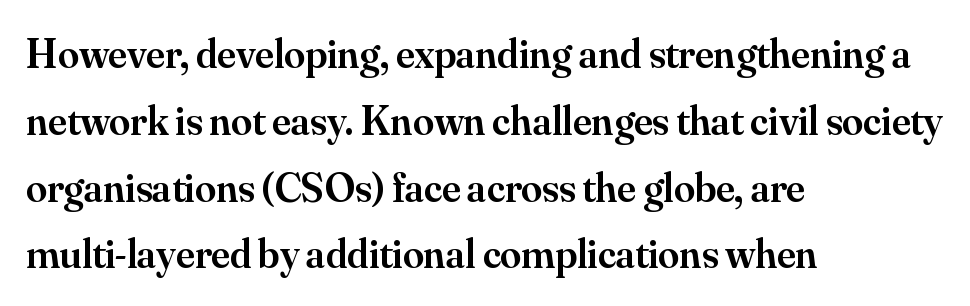
Q: Is the text bold? A: Semi-bold.
Q: Is the text italic (slanted)? A: No, it is upright.
Q: Is the typeface a serif or a sans-serif typeface? A: Serif.
Q: Is the text underlined? A: No.
Q: How is the paragraph aligned? A: Left-aligned.
Q: Is the spacing between letters normal or unusually wide? A: Normal.
Q: Is the spacing between lines tight, normal or loose? A: Normal.
Q: Width (condensed, normal, or wide)? A: Normal.
Q: Stroke contrast? A: Medium.
Q: x-height? A: Small.
Q: Monospaced? A: No.
